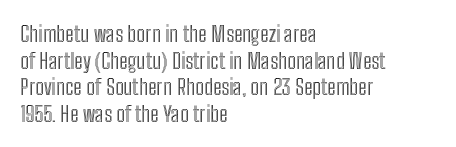
Q: Is the text italic (slanted)? A: No, it is upright.
Q: Is the text underlined? A: No.
Q: How is the paragraph aligned? A: Left-aligned.
Q: Is the spacing between letters normal or unusually wide? A: Normal.
